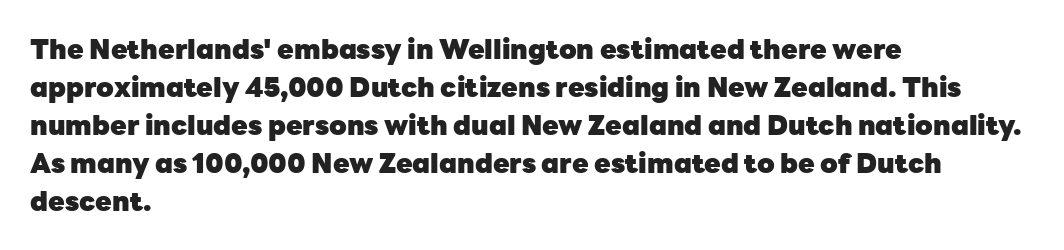
{"italic": "no", "bold": "yes", "underline": "no", "align": "left", "line_spacing": "normal", "line_spacing_ratio": 1.41, "letter_spacing": "normal", "letter_spacing_em": 0.0, "glyph_px": 27}
